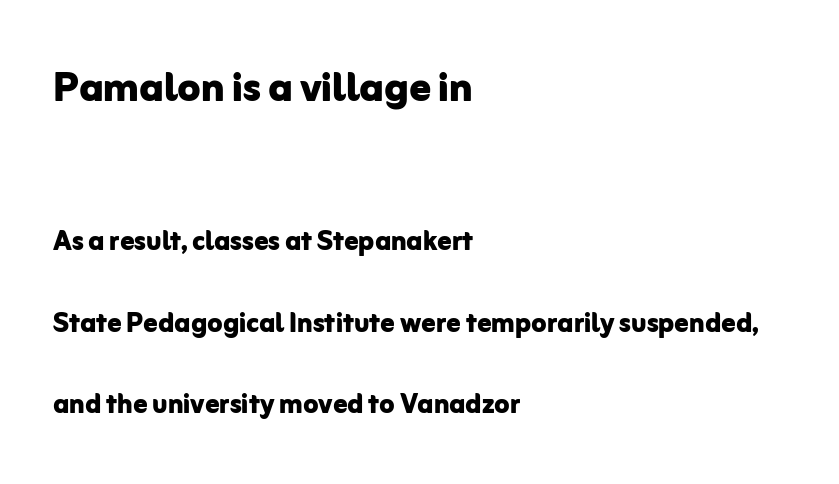
Tracking here is standard; glyphs follow each other at the usual distance. The rendering shrinks the type as you move from the upper chunk to the lower. Classification — sans serif. The passage is arranged the way most books set body copy — flush left. It's the straight-up-and-down kind of type. Line spacing here is loose.
